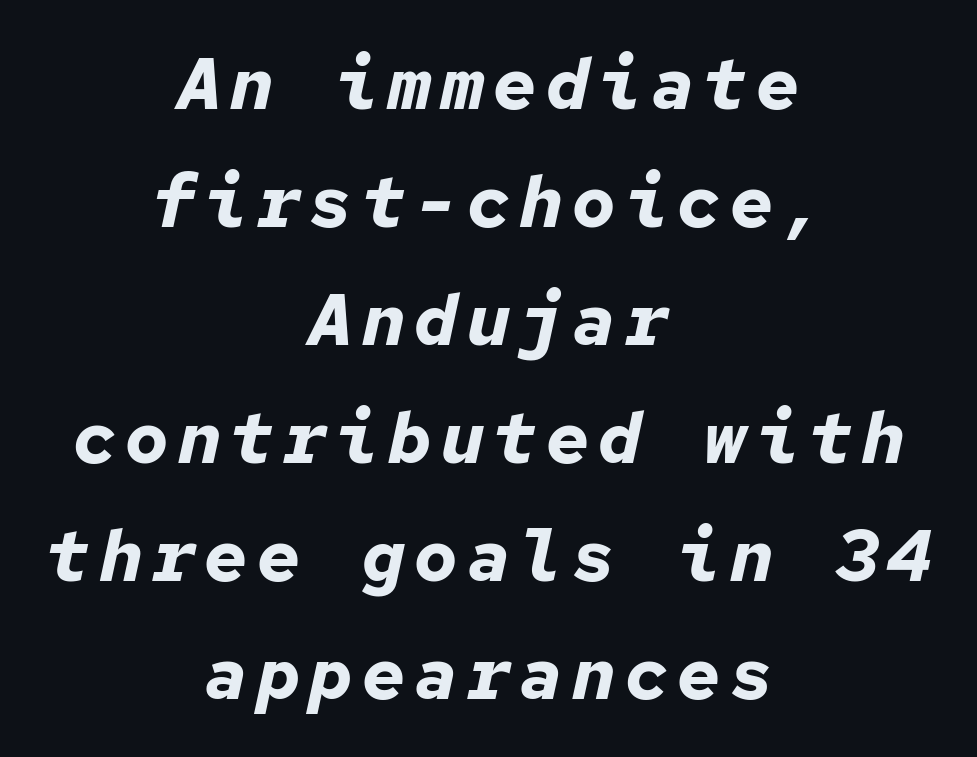
Q: Is the text bold? A: Yes.
Q: Is the text italic (slanted)? A: Yes, it leans right by about 12 degrees.
Q: Is the text underlined? A: No.
Q: How is the paragraph aligned? A: Centered.
Q: Is the spacing between lines tight, normal or loose? A: Normal.
Q: Width (condensed, normal, or wide)? A: Normal.
Q: Stroke contrast? A: Low.
Q: x-height? A: Medium.
Q: Monospaced? A: Yes.
